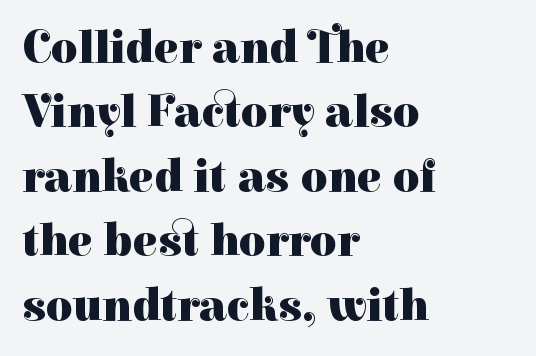
The foot of each line stays bare and open. Students, observe: this is what conventionally led text looks like. This is roman type, the default non-slanted kind. The type family on display is of the serif kind. Students, note that the glyphs here touch the page at normal intervals.
